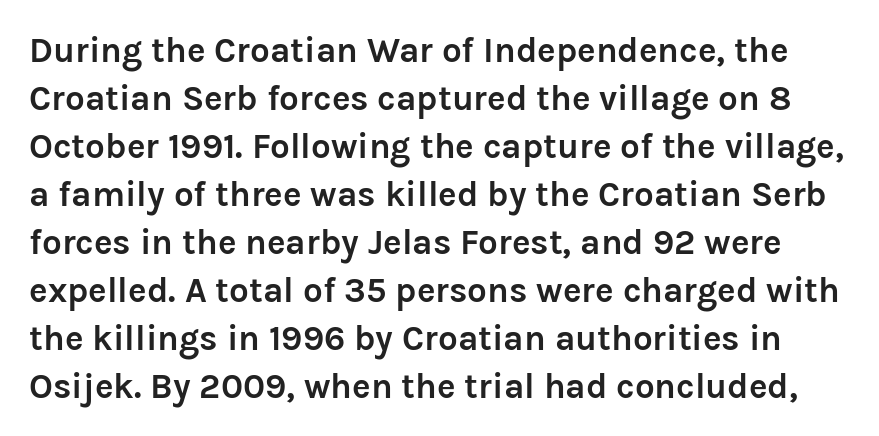
Type without underlining. Plenty of ink on the page — the face is bold. The face used here is proportionally spaced, like ordinary book or web type. Ascenders rise straight up at ninety degrees.
